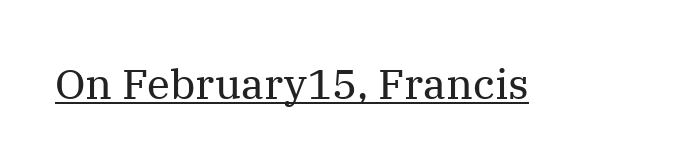
{"serif": "yes", "italic": "no", "bold": "no", "weight": "regular", "width": "normal", "stroke_contrast": "medium", "x_height": "medium", "monospaced": "no", "underline": "yes", "letter_spacing": "normal", "letter_spacing_em": 0.0, "glyph_px": 42}
